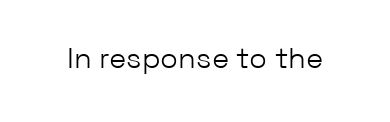
Type without underlining. Are there feet on the stems? There aren't — it's a sans. Spacing verdict: proportional, widths tailored to each character. The letterforms sit shoulder to shoulder at normal distance. The specimen reads as upright at a glance. The strokes carry an ordinary text weight at most.
